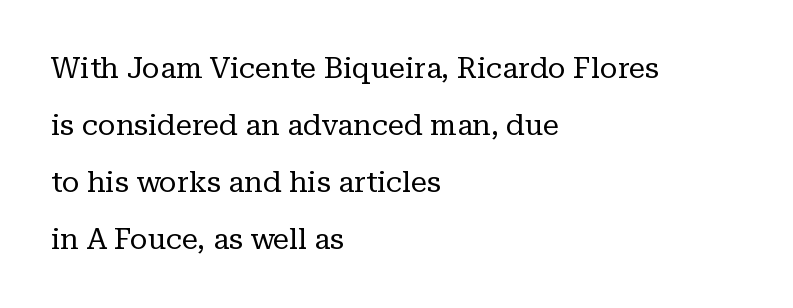
The image shows 29 px regular-weight serif type, upright; set left-aligned, loose line spacing (1.96x), normal letter spacing, not underlined; low stroke contrast and a medium x-height.
